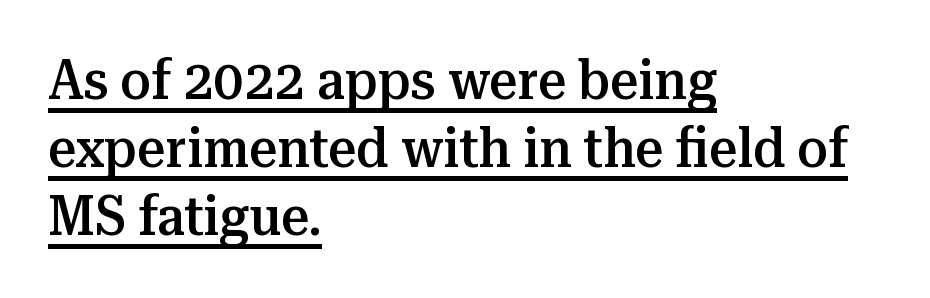
{"serif": "yes", "italic": "no", "bold": "semi", "weight": "semibold", "width": "normal", "stroke_contrast": "medium", "x_height": "medium", "monospaced": "no", "underline": "yes", "align": "left", "line_spacing_ratio": 1.24, "letter_spacing": "normal", "letter_spacing_em": 0.0, "glyph_px": 55}
